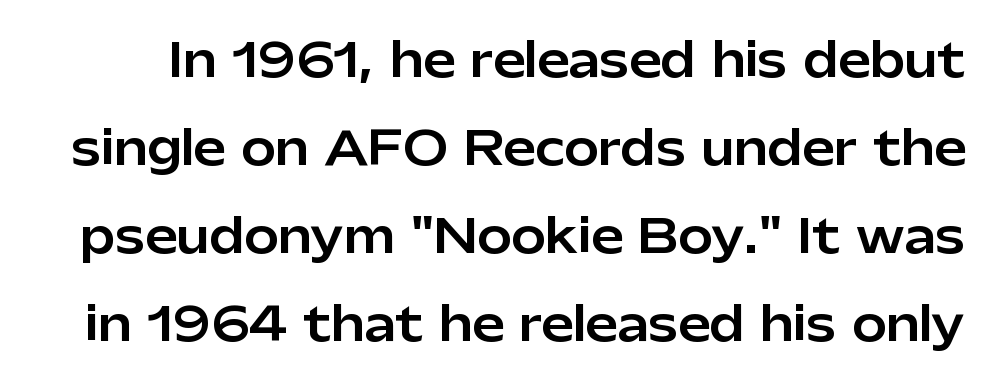
Q: Is the text italic (slanted)? A: No, it is upright.
Q: Is the typeface a serif or a sans-serif typeface? A: Sans-serif.
Q: Is the text underlined? A: No.
Q: Is the spacing between letters normal or unusually wide? A: Normal.
Q: Is the spacing between lines tight, normal or loose? A: Loose.
Q: Width (condensed, normal, or wide)? A: Normal.
Q: Stroke contrast? A: Low.
Q: x-height? A: Medium.
Q: Monospaced? A: No.
